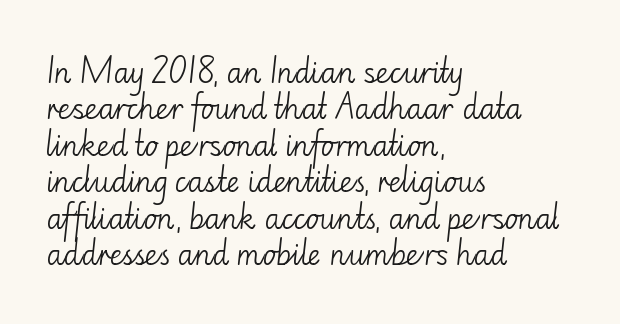
To sum up the face: it is a sans, with no serifs. Where is the straight margin? On the left. Stroke thickness stays within the range of a standard reading face or lighter. The vertical gap from one line to the next is medium.
